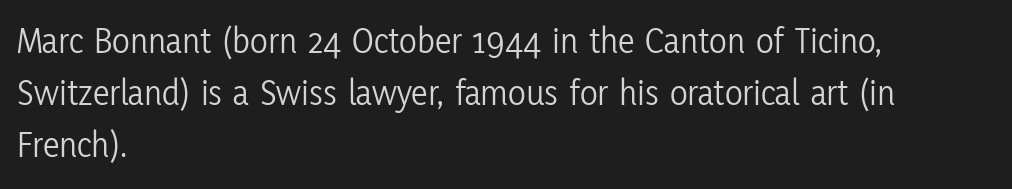
Q: Is the text bold? A: No.
Q: Is the text italic (slanted)? A: No, it is upright.
Q: Is the typeface a serif or a sans-serif typeface? A: Sans-serif.
Q: Is the text underlined? A: No.
Q: How is the paragraph aligned? A: Left-aligned.
Q: Is the spacing between letters normal or unusually wide? A: Normal.
Q: Is the spacing between lines tight, normal or loose? A: Normal.
Q: Width (condensed, normal, or wide)? A: Condensed.
Q: Stroke contrast? A: Low.
Q: x-height? A: Medium.
Q: Monospaced? A: No.
